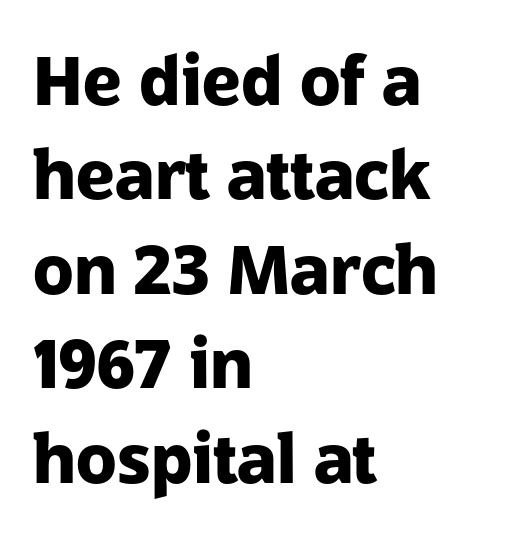
The image shows 67 px heavy sans-serif type, upright; set left-aligned, normal line spacing (1.41x), normal letter spacing, not underlined; low stroke contrast and a medium x-height.
